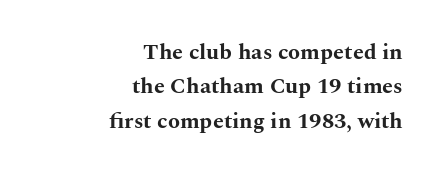
The image shows 22 px bold type, upright; set right-aligned, normal line spacing (1.56x), normal letter spacing, not underlined.
